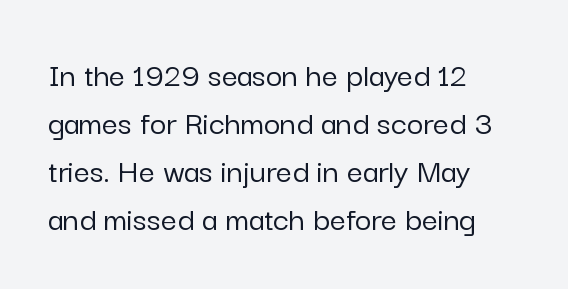
{"serif": "no", "italic": "no", "width": "normal", "stroke_contrast": "low", "x_height": "medium", "monospaced": "no", "underline": "no", "align": "left", "line_spacing": "normal", "line_spacing_ratio": 1.37, "letter_spacing": "normal", "letter_spacing_em": 0.0, "glyph_px": 35}
